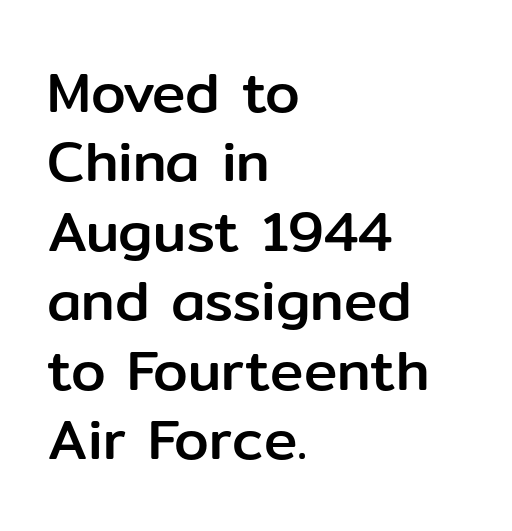
{"serif": "no", "italic": "no", "width": "normal", "stroke_contrast": "low", "x_height": "medium", "monospaced": "no", "underline": "no", "align": "left", "line_spacing_ratio": 1.24, "letter_spacing": "normal", "letter_spacing_em": 0.0, "glyph_px": 56}
